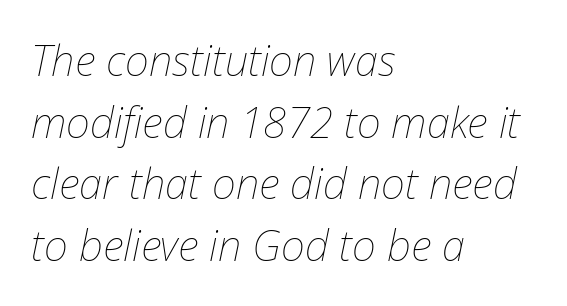
Q: Is the text bold? A: No.
Q: Is the text italic (slanted)? A: Yes, it leans right by about 12 degrees.
Q: Is the text underlined? A: No.
Q: How is the paragraph aligned? A: Left-aligned.
Q: Is the spacing between letters normal or unusually wide? A: Normal.
Q: Is the spacing between lines tight, normal or loose? A: Normal.
Q: Width (condensed, normal, or wide)? A: Normal.
Q: Stroke contrast? A: Low.
Q: x-height? A: Medium.
Q: Monospaced? A: No.
